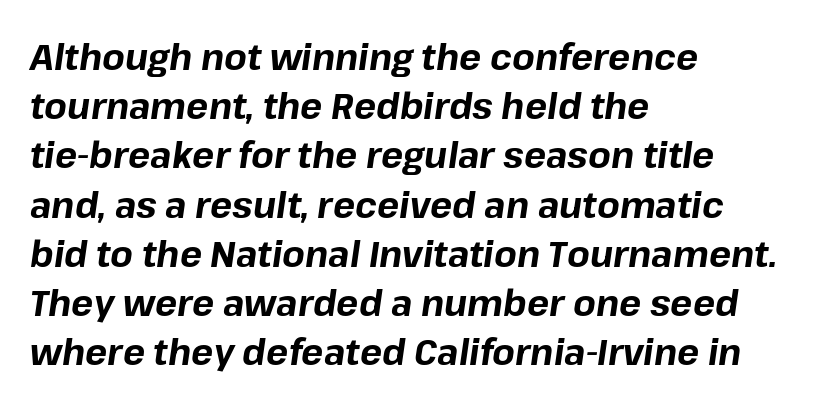
Heft: maximum for text — a bold. Each row of text sits above clean, open space. You can tell it's italic because the verticals aren't actually vertical. The face used here is proportionally spaced, like ordinary book or web type. Notice how the passage keeps a crisp vertical edge on the left only.
